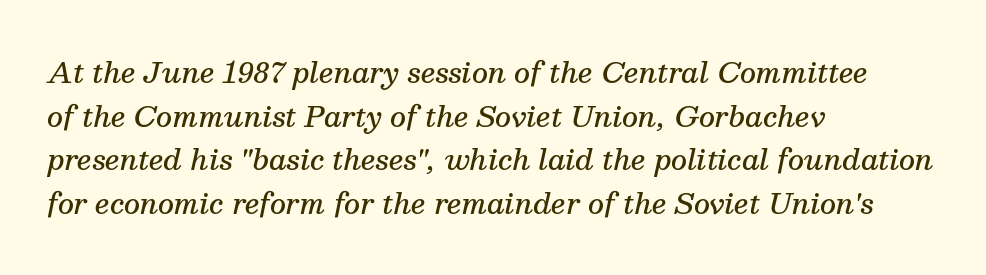
The sample has been set in demibold, a notch under bold. A typesetter would call this proportional, since set widths differ per character. Which margin do the lines hug? The left one — the right edge is uneven. It's the slanting kind of type. The space directly below the letters is spotless. Typographically, this falls in the serif category.
